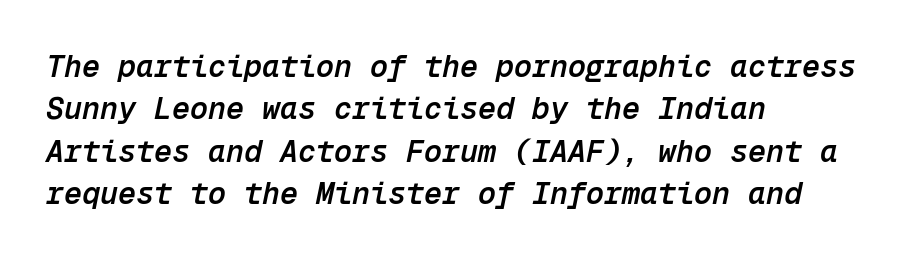
{"italic": "yes", "lean": "right", "slant_degrees": 12, "bold": "semi", "weight": "semibold", "width": "normal", "stroke_contrast": "low", "x_height": "medium", "monospaced": "yes", "underline": "no", "align": "left", "line_spacing": "normal", "line_spacing_ratio": 1.41, "letter_spacing": "normal", "letter_spacing_em": 0.0, "glyph_px": 30}
